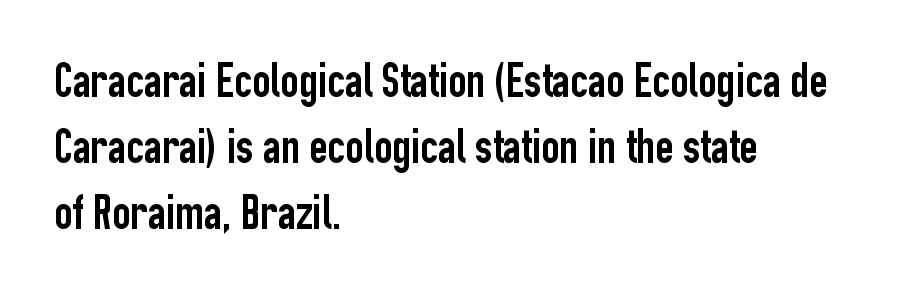
The rendering uses natural spacing where letterforms have individual widths. Vertically, the passage feels balanced, rows spaced as you'd expect. How are the letters spaced? Ordinarily, with no added tracking. Notice how the stems are strictly vertical — no italics here.
